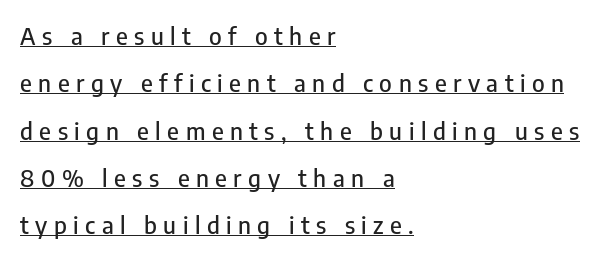
The image shows 24 px text type, upright; set left-aligned, loose line spacing (1.97x), unusually wide letter spacing (+0.27 em), underlined.
